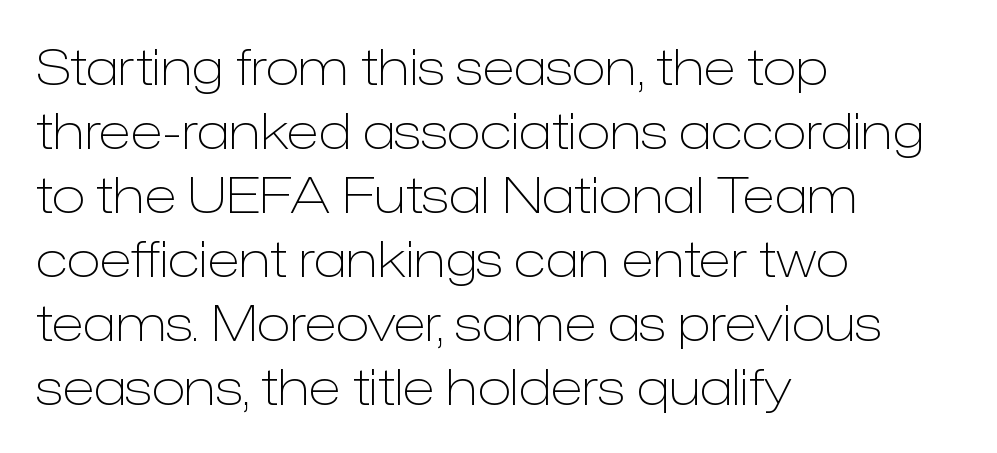
The image shows 50 px light sans-serif type, upright; set left-aligned, normal line spacing (1.28x), normal letter spacing, not underlined; low stroke contrast and a medium x-height.
